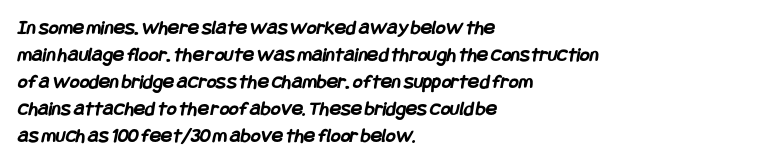
The space between consecutive lines is moderate. Left-aligned paragraph, ragged on the right. Just letters on the line, the space beneath them empty. Heft: maximum for text — a bold. Short note: letters normally spaced.
